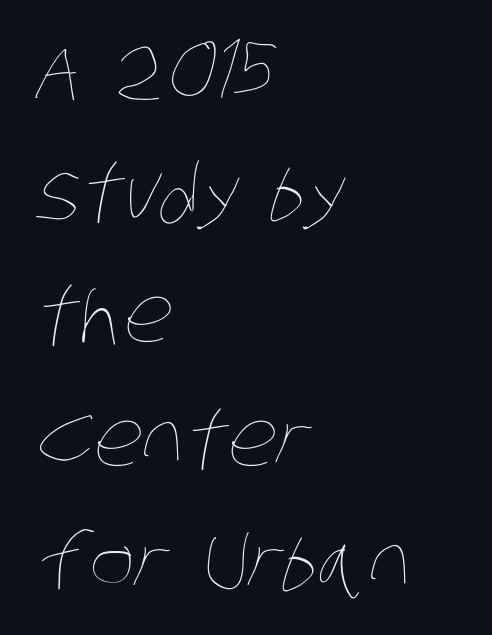
The image shows 77 px thin, condensed type; set left-aligned, normal line spacing (1.6x), normal letter spacing, not underlined; low stroke contrast and a large x-height.
